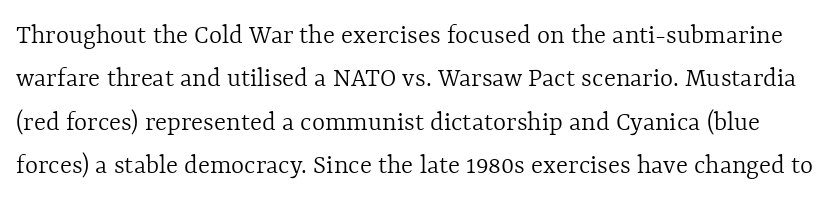
Q: Is the text bold? A: No.
Q: Is the text italic (slanted)? A: No, it is upright.
Q: Is the text underlined? A: No.
Q: Is the spacing between letters normal or unusually wide? A: Normal.
Q: Is the spacing between lines tight, normal or loose? A: Normal.
Q: Width (condensed, normal, or wide)? A: Normal.
Q: x-height? A: Medium.
Q: Monospaced? A: No.
